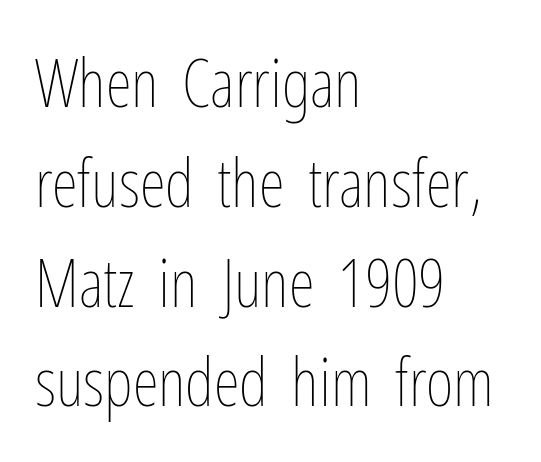
Q: Is the text bold? A: No.
Q: Is the text italic (slanted)? A: No, it is upright.
Q: Is the text underlined? A: No.
Q: How is the paragraph aligned? A: Left-aligned.
Q: Is the spacing between letters normal or unusually wide? A: Normal.
Q: Is the spacing between lines tight, normal or loose? A: Normal.
Q: Width (condensed, normal, or wide)? A: Condensed.
Q: Stroke contrast? A: Low.
Q: x-height? A: Medium.
Q: Monospaced? A: No.
